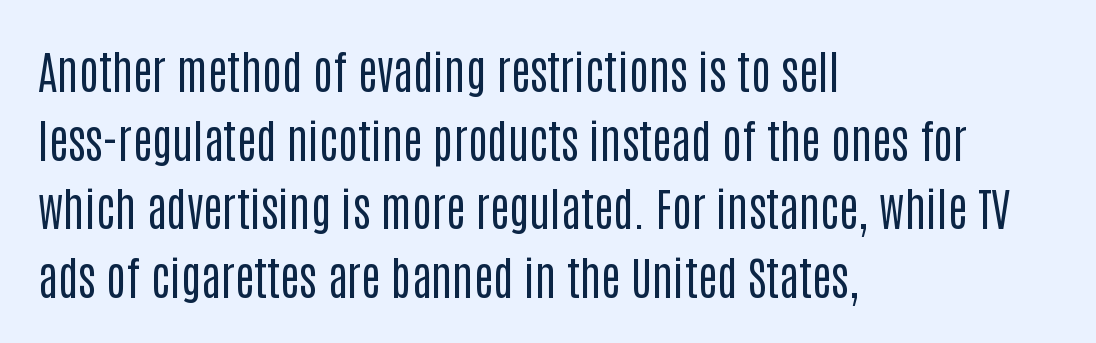
{"serif": "no", "italic": "no", "bold": "no", "weight": "regular", "width": "condensed", "stroke_contrast": "low", "x_height": "large", "monospaced": "no", "underline": "no", "align": "left", "line_spacing": "normal", "line_spacing_ratio": 1.49, "letter_spacing": "normal", "letter_spacing_em": 0.0, "glyph_px": 46}
